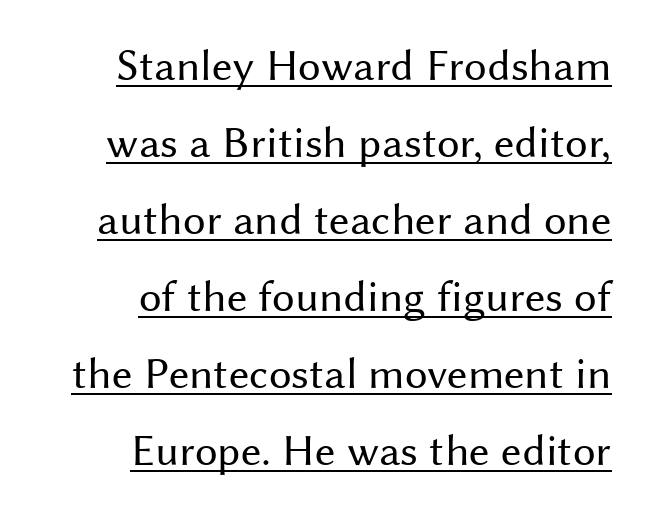
Q: Is the text bold? A: No.
Q: Is the text italic (slanted)? A: No, it is upright.
Q: Is the typeface a serif or a sans-serif typeface? A: Sans-serif.
Q: Is the text underlined? A: Yes.
Q: How is the paragraph aligned? A: Right-aligned.
Q: Is the spacing between letters normal or unusually wide? A: Normal.
Q: Width (condensed, normal, or wide)? A: Normal.
Q: Stroke contrast? A: Medium.
Q: x-height? A: Medium.
Q: Monospaced? A: No.
